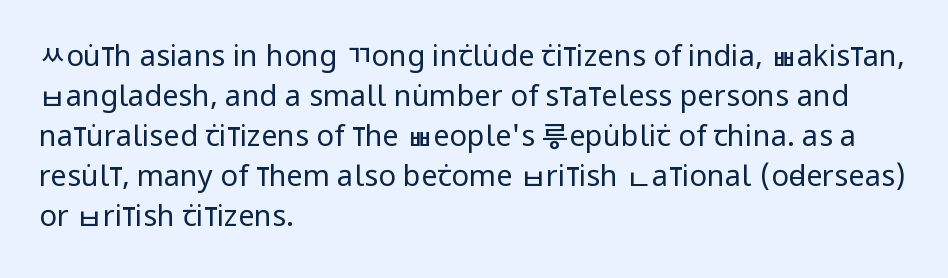
{"serif": "no", "italic": "no", "bold": "no", "weight": "regular", "width": "condensed", "stroke_contrast": "low", "x_height": "large", "monospaced": "no", "underline": "no", "align": "left", "line_spacing": "normal", "line_spacing_ratio": 1.38, "letter_spacing": "normal", "letter_spacing_em": 0.0, "glyph_px": 29}
